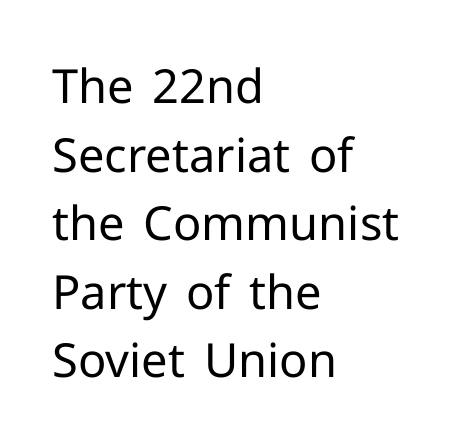
The image shows 47 px regular-weight sans-serif type, upright; set left-aligned, normal line spacing (1.46x), normal letter spacing, not underlined; low stroke contrast and a medium x-height.
